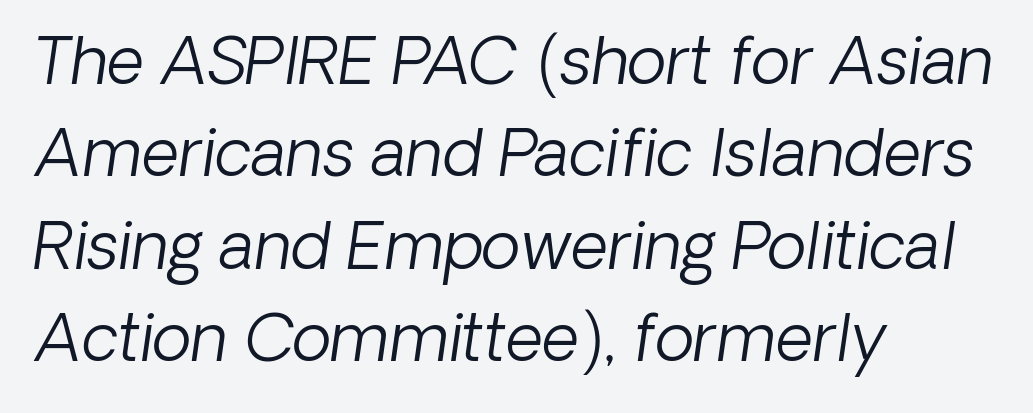
Q: Is the text bold? A: No.
Q: Is the typeface a serif or a sans-serif typeface? A: Sans-serif.
Q: Is the text underlined? A: No.
Q: How is the paragraph aligned? A: Left-aligned.
Q: Is the spacing between letters normal or unusually wide? A: Normal.
Q: Is the spacing between lines tight, normal or loose? A: Normal.
Q: Width (condensed, normal, or wide)? A: Normal.
Q: Stroke contrast? A: Low.
Q: x-height? A: Medium.
Q: Monospaced? A: No.
